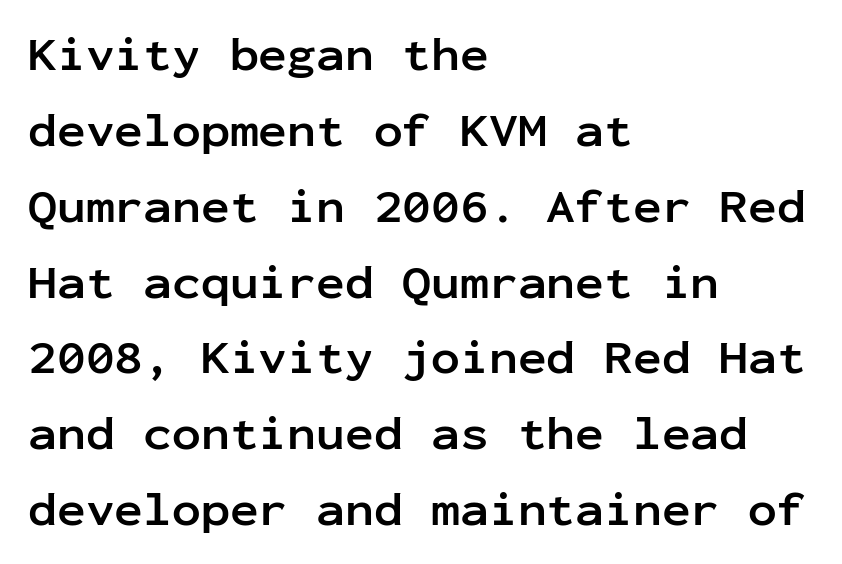
The paragraph has a hard left edge and a soft right edge. When letters stand straight like this, we call the style roman or upright. Think of a typewriter: that constant character pitch is what you see here. Every letter is thick-stroked: bold, no question. Spacing between characters is what you'd get straight out of the box.
